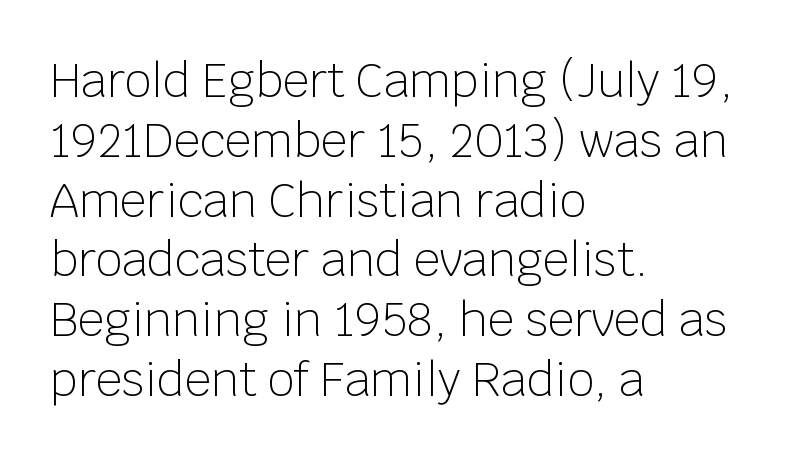
The image shows 46 px light sans-serif type, upright; set left-aligned, normal line spacing (1.3x), normal letter spacing, not underlined; low stroke contrast and a large x-height.
